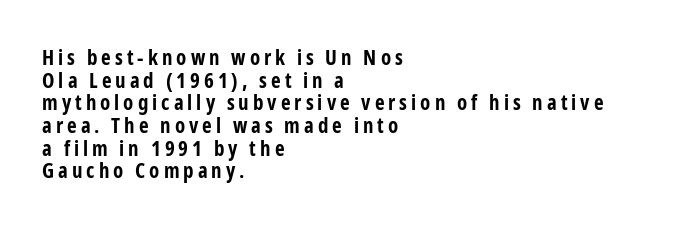
{"italic": "no", "bold": "yes", "underline": "no", "align": "left", "line_spacing": "tight", "line_spacing_ratio": 1.08, "glyph_px": 21}
